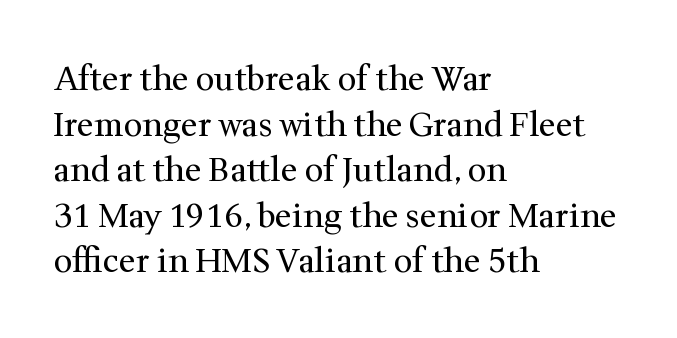
Varying glyph widths throughout — classic text-font behaviour. This is not heavy type; no bold has been used. To sum up the face: it has serifs. Which margin do the lines hug? The left one — the right edge is uneven.
